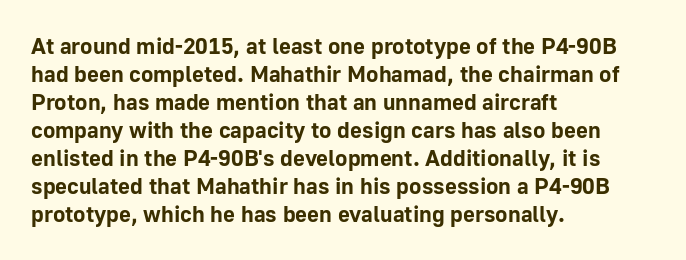
{"italic": "no", "bold": "yes", "underline": "no", "align": "left", "line_spacing_ratio": 1.22, "letter_spacing": "normal", "letter_spacing_em": 0.0, "glyph_px": 23}
